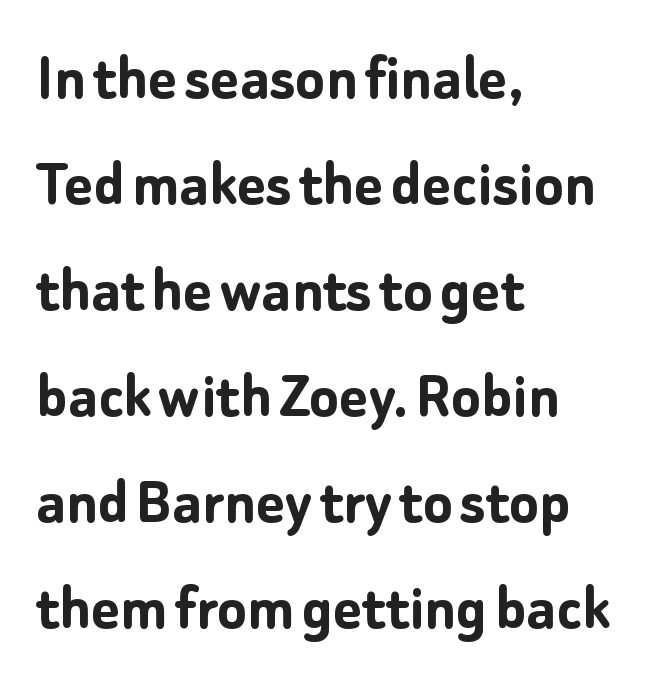
{"serif": "no", "italic": "no", "bold": "yes", "weight": "semibold", "width": "normal", "stroke_contrast": "low", "x_height": "medium", "monospaced": "no", "underline": "no", "align": "left", "line_spacing": "normal", "line_spacing_ratio": 1.56, "letter_spacing": "normal", "letter_spacing_em": 0.0, "glyph_px": 68}
